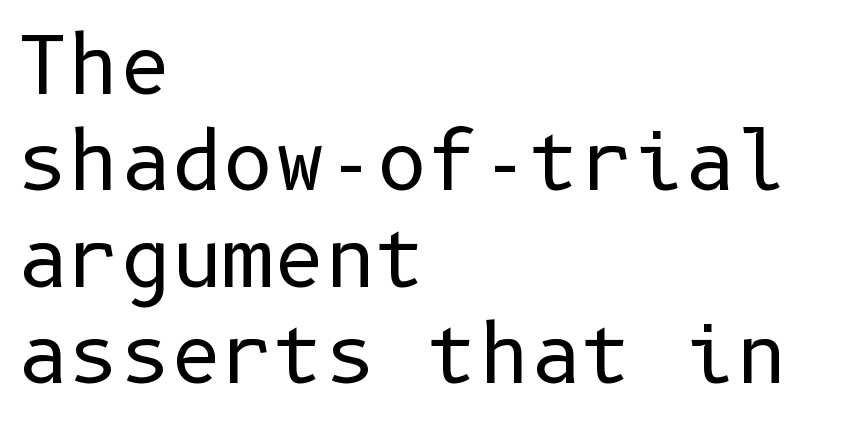
Q: Is the text bold? A: No.
Q: Is the text italic (slanted)? A: No, it is upright.
Q: Is the typeface a serif or a sans-serif typeface? A: Sans-serif.
Q: Is the text underlined? A: No.
Q: How is the paragraph aligned? A: Left-aligned.
Q: Is the spacing between letters normal or unusually wide? A: Normal.
Q: Width (condensed, normal, or wide)? A: Normal.
Q: Stroke contrast? A: Low.
Q: x-height? A: Medium.
